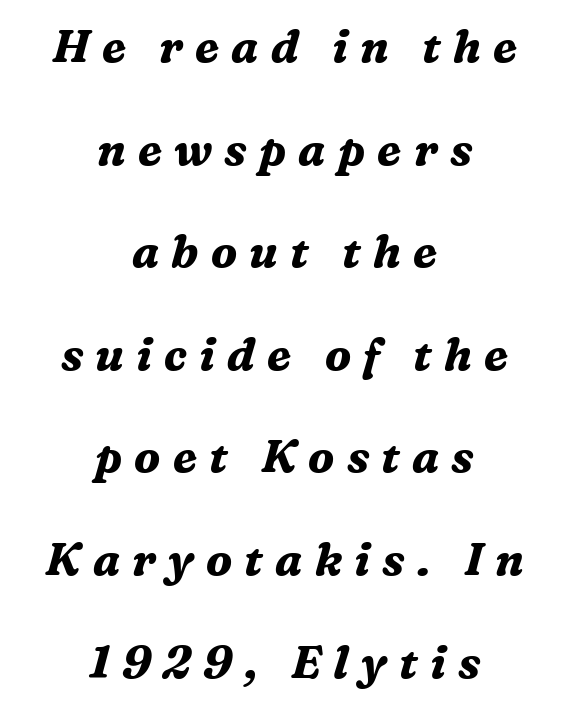
{"serif": "yes", "italic": "yes", "lean": "right", "slant_degrees": 16, "bold": "yes", "weight": "bold", "width": "normal", "stroke_contrast": "medium", "x_height": "medium", "monospaced": "no", "underline": "no", "align": "center", "line_spacing": "loose", "line_spacing_ratio": 2.28, "letter_spacing": "wide", "letter_spacing_em": 0.27, "glyph_px": 45}
